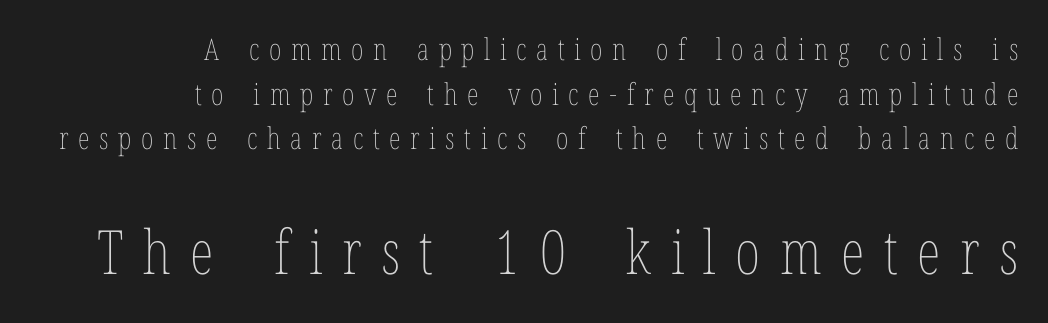
{"italic": "no", "bold": "no", "weight": "thin", "width": "condensed", "stroke_contrast": "low", "x_height": "medium", "monospaced": "no", "underline": "no", "align": "right", "line_spacing": "normal", "line_spacing_ratio": 1.49, "letter_spacing": "wide", "letter_spacing_em": 0.32, "larger_block": "second", "size_ratio": 2.03, "glyph_px": 61}
